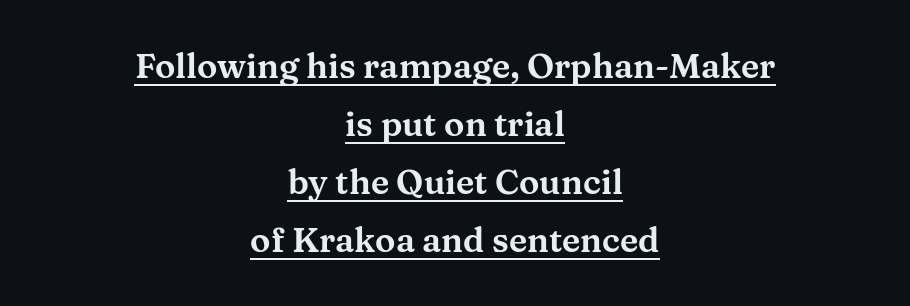
Q: Is the text italic (slanted)? A: No, it is upright.
Q: Is the typeface a serif or a sans-serif typeface? A: Serif.
Q: Is the text underlined? A: Yes.
Q: How is the paragraph aligned? A: Centered.
Q: Is the spacing between letters normal or unusually wide? A: Normal.
Q: Width (condensed, normal, or wide)? A: Wide.
Q: Stroke contrast? A: Medium.
Q: x-height? A: Medium.
Q: Monospaced? A: No.
